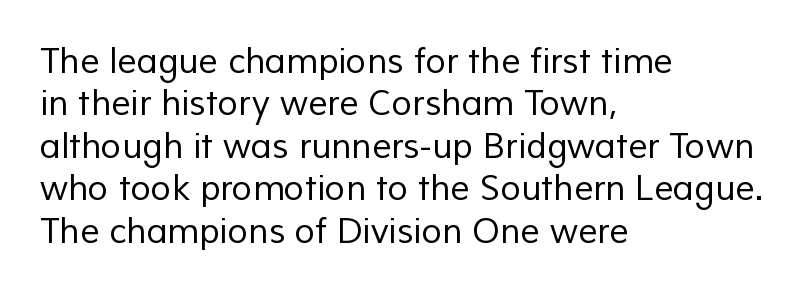
Q: Is the text bold? A: No.
Q: Is the typeface a serif or a sans-serif typeface? A: Sans-serif.
Q: Is the text underlined? A: No.
Q: How is the paragraph aligned? A: Left-aligned.
Q: Is the spacing between letters normal or unusually wide? A: Normal.
Q: Is the spacing between lines tight, normal or loose? A: Normal.
Q: Width (condensed, normal, or wide)? A: Normal.
Q: Stroke contrast? A: Low.
Q: x-height? A: Medium.
Q: Monospaced? A: No.
